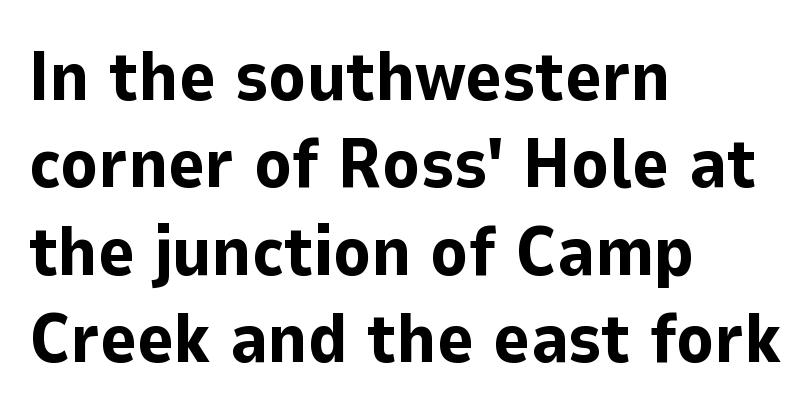
The image shows 70 px bold sans-serif type, upright; set left-aligned, normal line spacing (1.25x), normal letter spacing, not underlined; low stroke contrast and a medium x-height.
